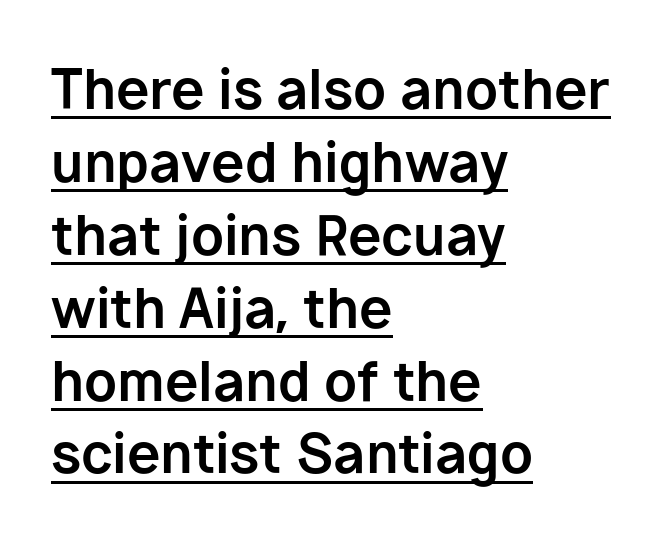
You'd pick this weight for a headline — it's a proper bold. Characters remain perfectly vertical along every line. The sample's only ornament is a line tracing under the words. These lines keep a tight, regular rhythm from letter to letter. Left-aligned paragraph, ragged on the right. A typesetter would call this proportional, since set widths differ per character.
